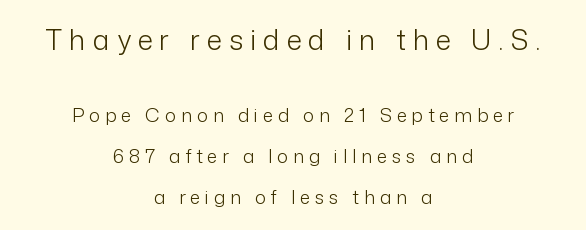
The composition opens big and finishes small. Honestly, the letter spacing is so wide it's the main thing you notice. Check the space under the baseline: it is left empty. Italic: no, the glyphs are upright roman. Here the designer chose a conventional face with non-uniform glyph widths. No feet cap the strokes, marking this as sans-serif type.
